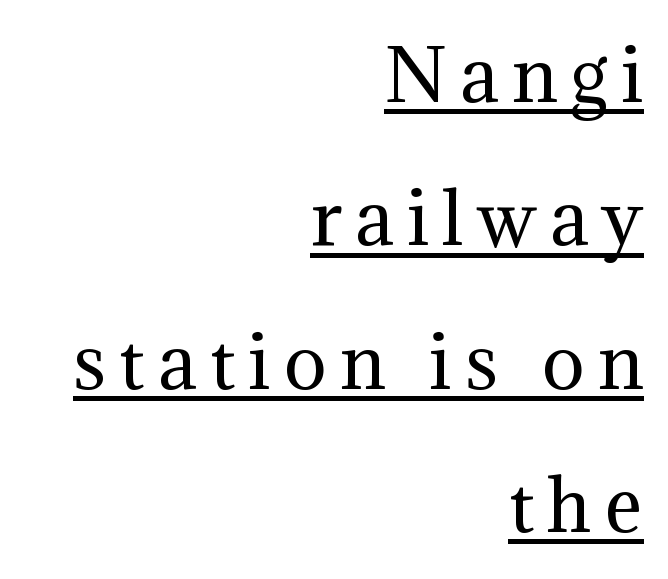
Q: Is the text bold? A: No.
Q: Is the text italic (slanted)? A: No, it is upright.
Q: Is the typeface a serif or a sans-serif typeface? A: Serif.
Q: Is the text underlined? A: Yes.
Q: How is the paragraph aligned? A: Right-aligned.
Q: Is the spacing between lines tight, normal or loose? A: Loose.
Q: Width (condensed, normal, or wide)? A: Normal.
Q: Stroke contrast? A: Medium.
Q: x-height? A: Medium.
Q: Monospaced? A: No.
